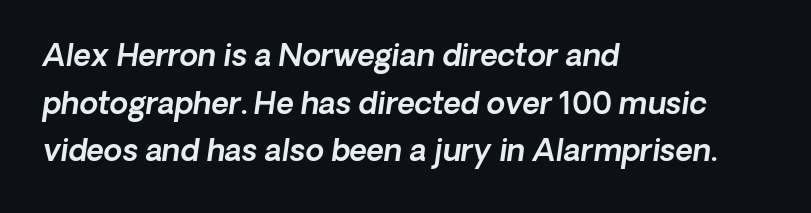
The image shows 30 px sans-serif type; set left-aligned, normal line spacing (1.59x), normal letter spacing, not underlined; a medium x-height.
